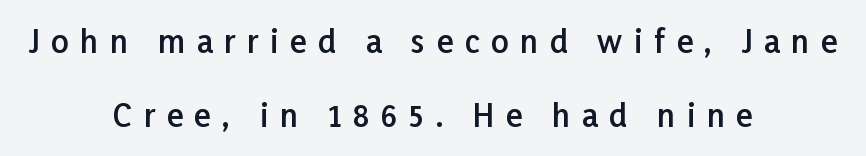
{"serif": "no", "italic": "no", "bold": "semi", "weight": "semibold", "width": "normal", "stroke_contrast": "low", "x_height": "medium", "monospaced": "no", "underline": "no", "align": "center", "line_spacing": "loose", "line_spacing_ratio": 2.4, "letter_spacing": "wide", "letter_spacing_em": 0.37, "glyph_px": 31}
